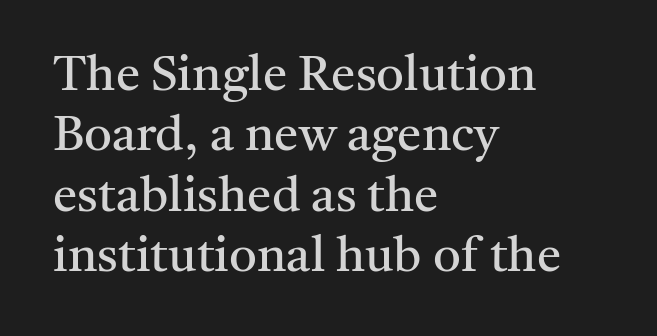
Designer's note — italics off, roman on. These lines stack with their left ends in a neat column. The text was rendered using a seriffed face with decorative stroke endings. This rendering features lettering with no underline. The rendering uses natural spacing where letterforms have individual widths. Compared with a typical body face, this is equally light or lighter still.
